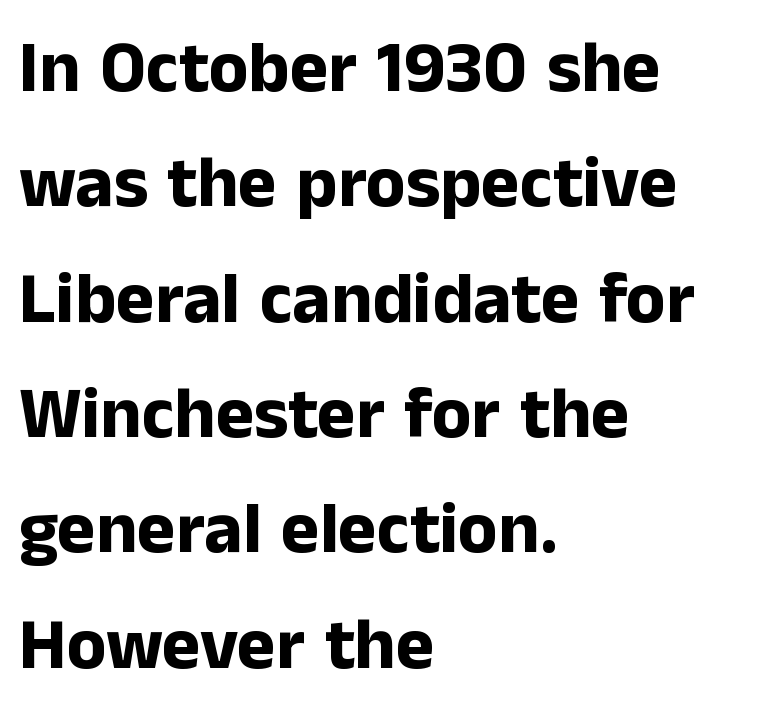
Notice how descenders clear the ascenders below comfortably — that's standard leading. Spacing verdict: proportional, widths tailored to each character. Serifs: no, the terminals of the letterforms are clean. You'd pick this weight for a headline — it's a proper bold.
